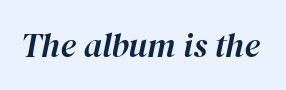
{"italic": "yes", "lean": "right", "slant_degrees": 12, "width": "normal", "stroke_contrast": "high", "x_height": "medium", "monospaced": "no", "underline": "no", "letter_spacing": "normal", "letter_spacing_em": 0.0, "glyph_px": 34}
